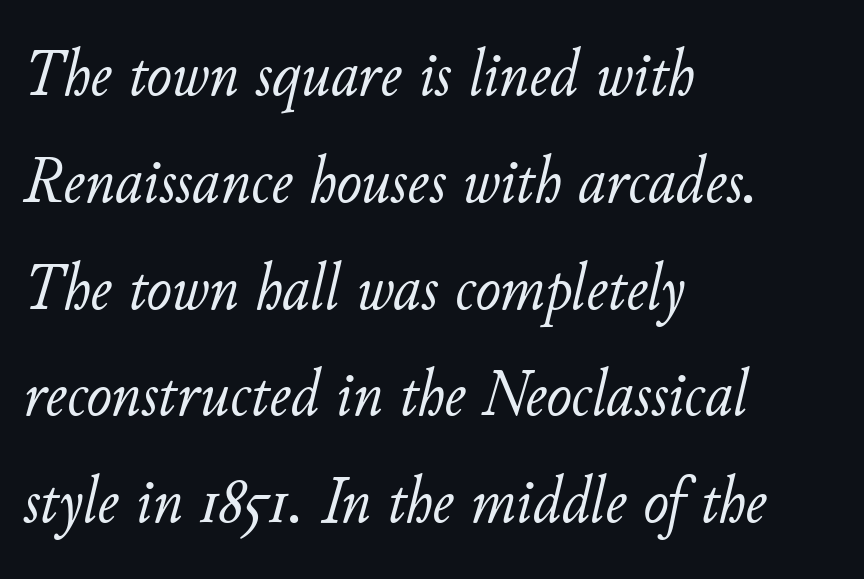
Q: Is the text bold? A: No.
Q: Is the text italic (slanted)? A: Yes, it leans right by about 11 degrees.
Q: Is the text underlined? A: No.
Q: How is the paragraph aligned? A: Left-aligned.
Q: Is the spacing between letters normal or unusually wide? A: Normal.
Q: Is the spacing between lines tight, normal or loose? A: Normal.
Q: Width (condensed, normal, or wide)? A: Normal.
Q: Stroke contrast? A: Low.
Q: x-height? A: Small.
Q: Monospaced? A: No.
